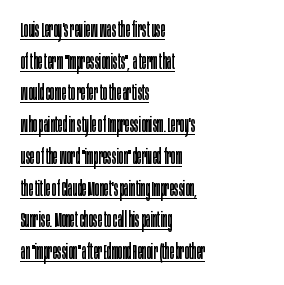
The image shows 21 px text type, upright; set left-aligned, normal line spacing (1.51x), normal letter spacing, underlined.
